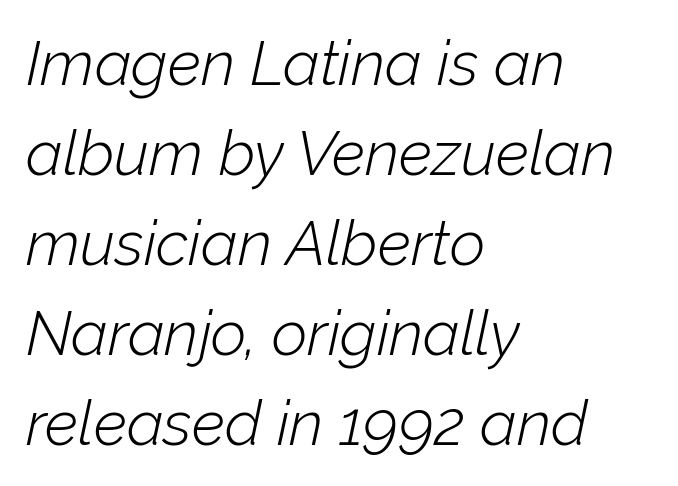
Does the leading feel generous? No, just average. The tracking reads as untouched default to a designer's eye. Is the type heavy? It reads as light-to-regular instead. The rendering applies a slant to the glyphs. The words here are not underlined.
